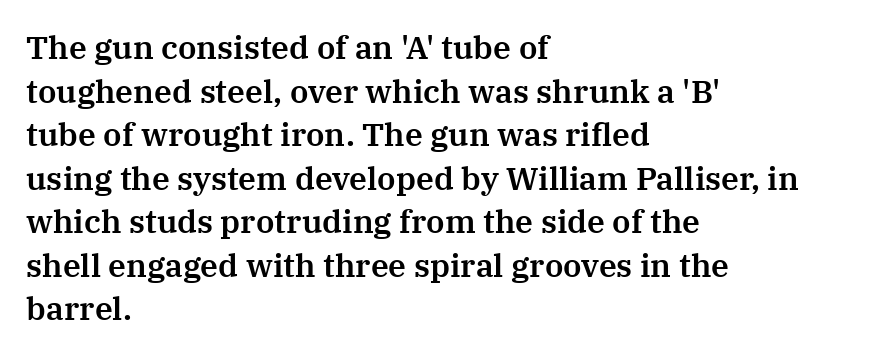
The image shows 32 px serif type, upright; set left-aligned, normal line spacing (1.36x), normal letter spacing, not underlined; medium stroke contrast and a medium x-height.
